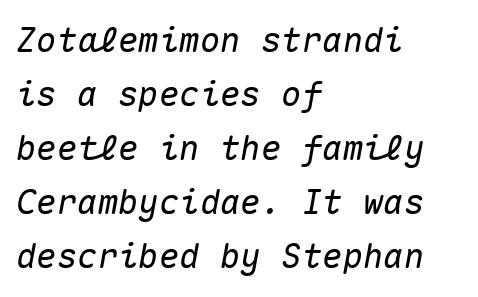
The image shows 34 px text type, italic (leaning right), monospaced; set left-aligned, normal line spacing (1.59x), normal letter spacing, not underlined; medium stroke contrast and a medium x-height.
